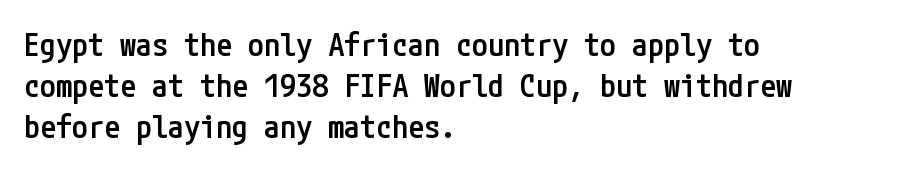
Q: Is the text bold? A: Semi-bold.
Q: Is the text italic (slanted)? A: No, it is upright.
Q: Is the typeface a serif or a sans-serif typeface? A: Sans-serif.
Q: Is the text underlined? A: No.
Q: How is the paragraph aligned? A: Left-aligned.
Q: Is the spacing between letters normal or unusually wide? A: Normal.
Q: Is the spacing between lines tight, normal or loose? A: Normal.
Q: Width (condensed, normal, or wide)? A: Condensed.
Q: Stroke contrast? A: Low.
Q: x-height? A: Medium.
